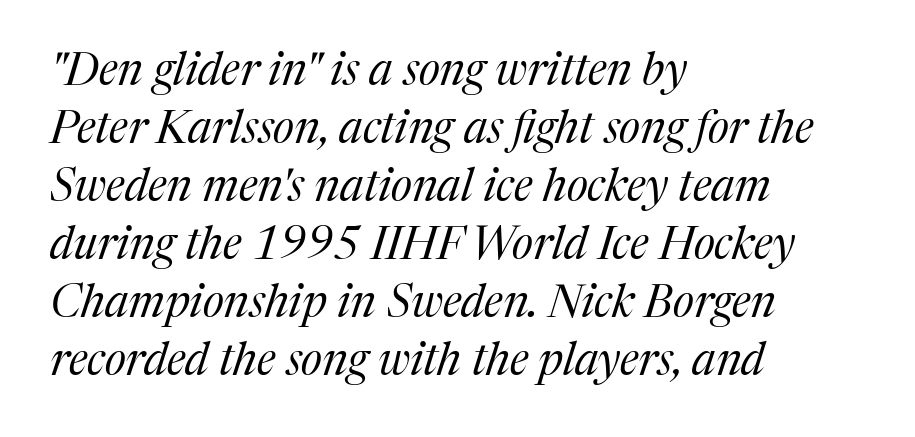
The image shows 45 px regular-weight serif type, italic (leaning right); set left-aligned, normal line spacing (1.29x), normal letter spacing, not underlined; medium stroke contrast and a medium x-height.
